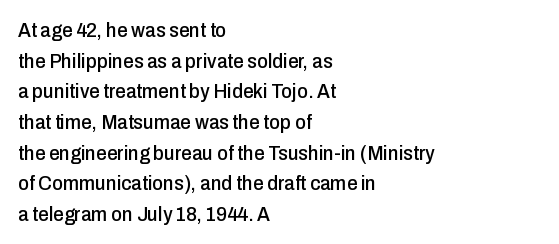
The image shows 21 px text type, upright; set left-aligned, normal line spacing (1.46x), normal letter spacing, not underlined.
